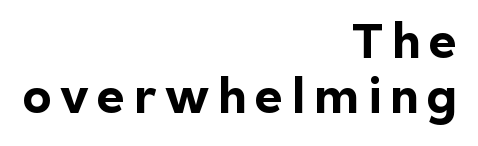
The image shows 48 px bold sans-serif type, upright; set right-aligned, tight line spacing (1.14x), not underlined; a medium x-height.
